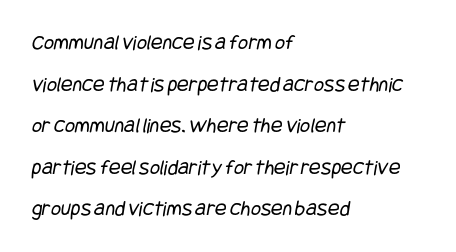
Q: Is the text bold? A: No.
Q: Is the text underlined? A: No.
Q: How is the paragraph aligned? A: Left-aligned.
Q: Is the spacing between letters normal or unusually wide? A: Normal.
